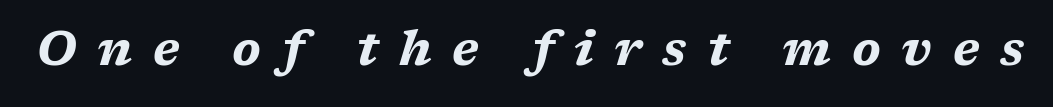
{"italic": "yes", "lean": "right", "slant_degrees": 17, "bold": "yes", "weight": "bold", "width": "wide", "stroke_contrast": "medium", "x_height": "medium", "monospaced": "no", "underline": "no", "letter_spacing": "wide", "letter_spacing_em": 0.43, "glyph_px": 48}
